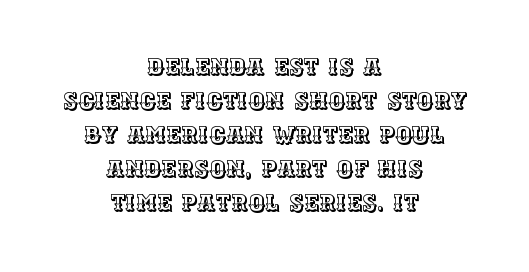
{"italic": "no", "underline": "no", "align": "center", "line_spacing": "normal", "line_spacing_ratio": 1.48, "letter_spacing": "normal", "letter_spacing_em": 0.0, "glyph_px": 23}
